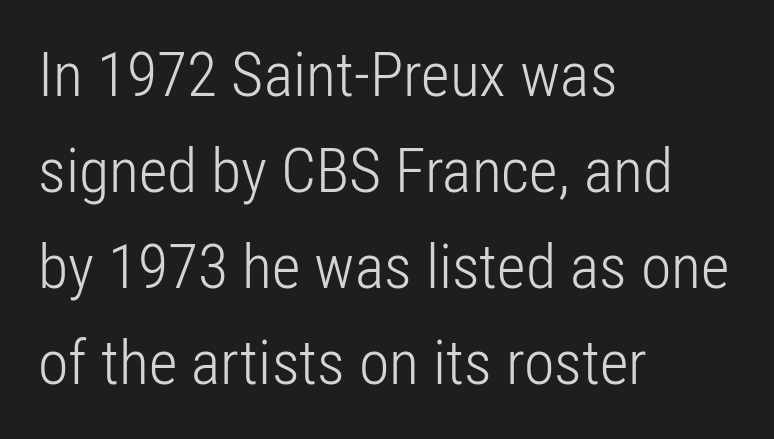
{"serif": "no", "italic": "no", "bold": "no", "weight": "light", "width": "condensed", "stroke_contrast": "low", "x_height": "medium", "monospaced": "no", "underline": "no", "align": "left", "line_spacing": "normal", "line_spacing_ratio": 1.55, "letter_spacing": "normal", "letter_spacing_em": 0.0, "glyph_px": 62}
